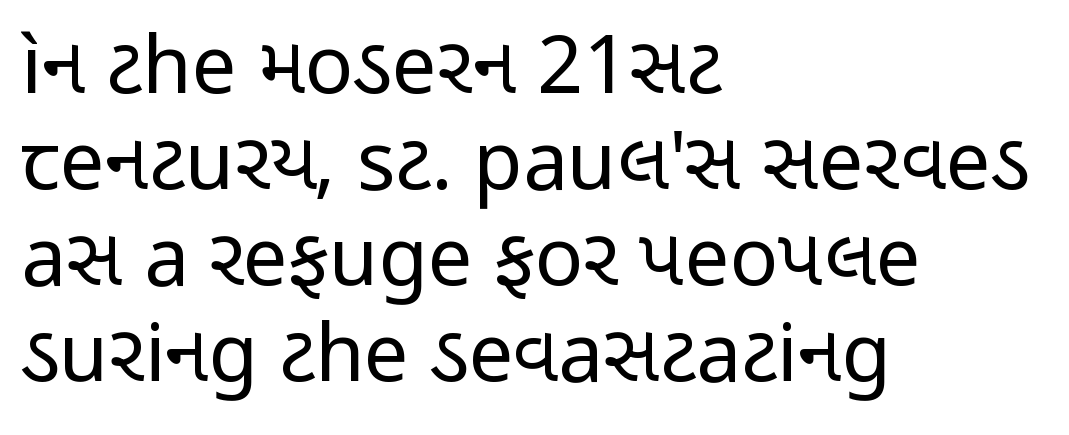
Q: Is the text bold? A: No.
Q: Is the text italic (slanted)? A: No, it is upright.
Q: Is the typeface a serif or a sans-serif typeface? A: Sans-serif.
Q: Is the text underlined? A: No.
Q: How is the paragraph aligned? A: Left-aligned.
Q: Is the spacing between letters normal or unusually wide? A: Normal.
Q: Width (condensed, normal, or wide)? A: Condensed.
Q: Stroke contrast? A: Low.
Q: x-height? A: Medium.
Q: Monospaced? A: No.
